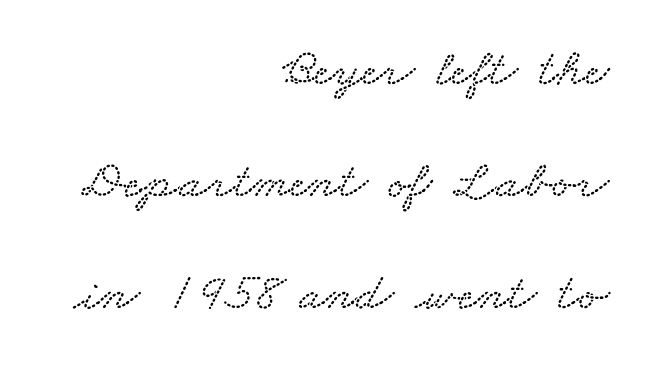
The letterforms sit shoulder to shoulder at normal distance. The space beneath each line is pristine and unruled. Varying glyph widths throughout — classic text-font behaviour. Teacher's note: observe the even right margin — that is flush-right alignment. Widely set lines give the paragraph a tall, airy silhouette.
